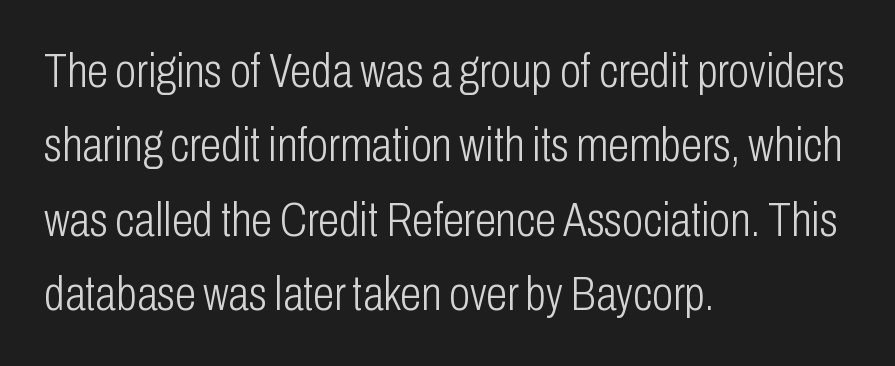
No letter is thick-stroked: the sample isn't bold. Each line starts at the same left margin while the right side varies. Regular leading. This sample uses plain, unmodified letter spacing. The passage shown is typed in a proportional face where columns would drift. Each letter's strokes conclude bluntly, with no projecting serifs.
